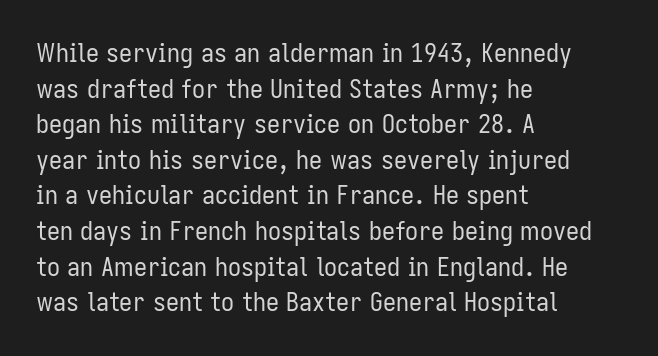
The image shows 26 px text type, upright; set left-aligned, normal line spacing (1.37x), normal letter spacing, not underlined.
